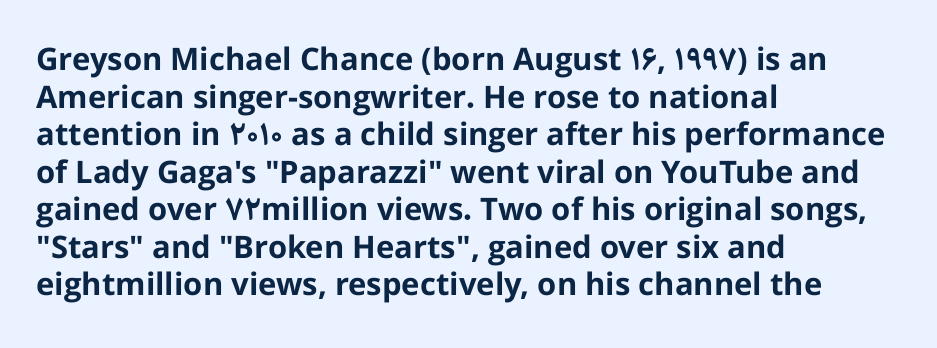
{"serif": "no", "italic": "no", "bold": "yes", "weight": "bold", "width": "normal", "stroke_contrast": "low", "x_height": "medium", "monospaced": "no", "underline": "no", "align": "left", "line_spacing_ratio": 1.21, "letter_spacing": "normal", "letter_spacing_em": 0.0, "glyph_px": 31}
